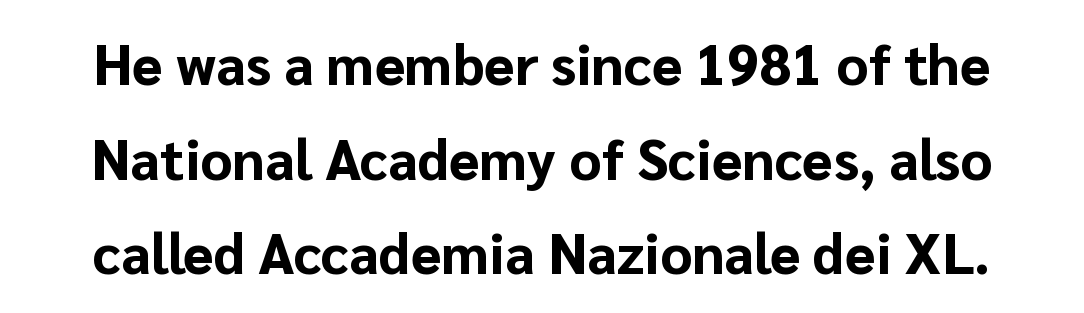
Q: Is the text bold? A: Yes.
Q: Is the text italic (slanted)? A: No, it is upright.
Q: Is the typeface a serif or a sans-serif typeface? A: Sans-serif.
Q: Is the text underlined? A: No.
Q: Is the spacing between letters normal or unusually wide? A: Normal.
Q: Is the spacing between lines tight, normal or loose? A: Normal.
Q: Width (condensed, normal, or wide)? A: Normal.
Q: Stroke contrast? A: Low.
Q: x-height? A: Medium.
Q: Monospaced? A: No.
